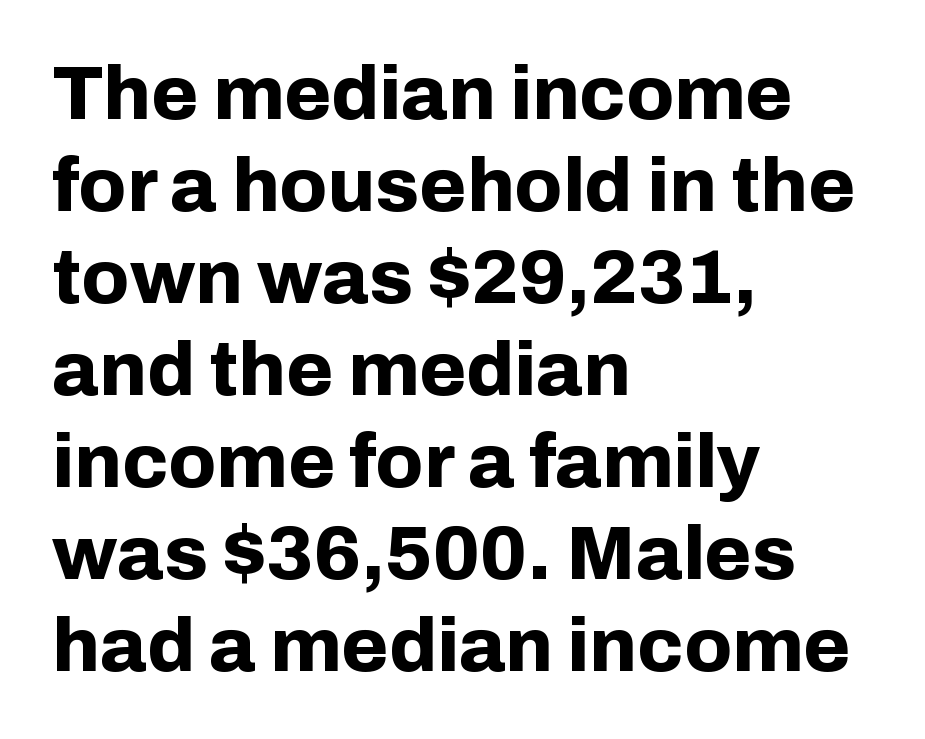
Does extra space separate the letters? No, they use regular spacing. I'd describe the lettering as bold — thick and assertive. The ragged edge is on the right, which tells us the setting is flush left. You can tell from the bare stems that sans-serif type was used. Italic? Not at all — the glyphs are vertical. Nobody drew a line under any word here.
